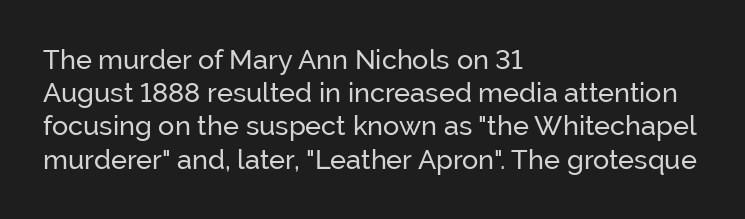
The zone under the glyphs is completely vacant. The passage is arranged the way most books set body copy — flush left. The type sits square on the baseline with zero lean. Weight: in the light-to-regular range. In terms of letterspacing, this is plain default setting.
